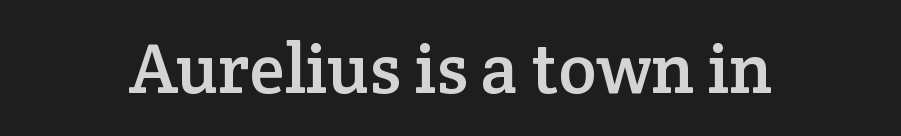
{"serif": "yes", "italic": "no", "width": "normal", "stroke_contrast": "low", "x_height": "medium", "monospaced": "no", "underline": "no", "letter_spacing": "normal", "letter_spacing_em": 0.0, "glyph_px": 71}
